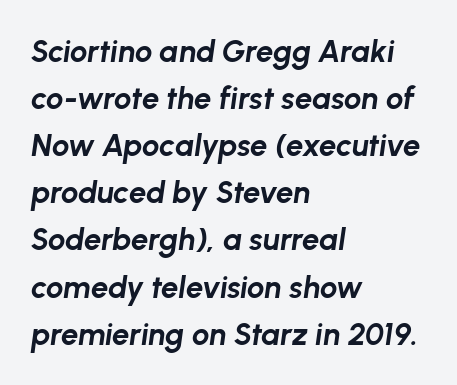
{"italic": "yes", "lean": "right", "slant_degrees": 8, "bold": "yes", "weight": "bold", "width": "normal", "stroke_contrast": "low", "x_height": "medium", "monospaced": "no", "underline": "no", "align": "left", "line_spacing": "normal", "line_spacing_ratio": 1.52, "letter_spacing": "normal", "letter_spacing_em": 0.0, "glyph_px": 31}
